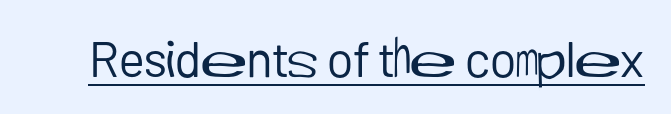
{"serif": "no", "italic": "no", "bold": "no", "weight": "regular", "width": "normal", "stroke_contrast": "low", "x_height": "medium", "monospaced": "no", "underline": "yes", "letter_spacing": "normal", "letter_spacing_em": 0.0, "glyph_px": 50}
